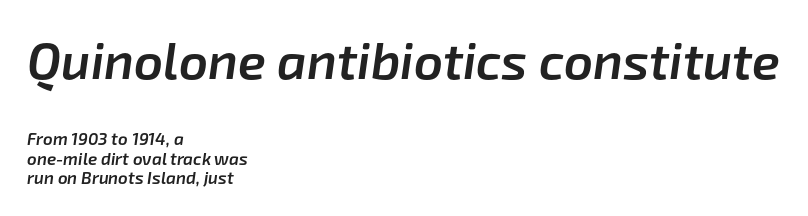
The image shows 51 px semibold type, italic (leaning right); set left-aligned, line spacing 1.16x, normal letter spacing, not underlined; the first (top) block is 3.0x larger; low stroke contrast and a medium x-height.
